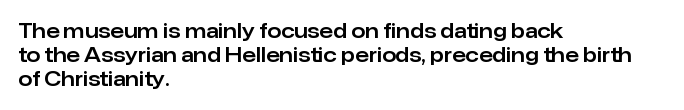
The image shows 20 px text type, upright; set left-aligned, line spacing 1.21x, normal letter spacing, not underlined.
